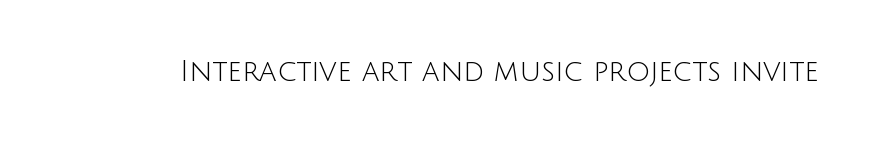
{"serif": "no", "italic": "no", "bold": "no", "weight": "light", "width": "normal", "stroke_contrast": "low", "x_height": "large", "monospaced": "no", "underline": "no", "letter_spacing": "normal", "letter_spacing_em": 0.0, "glyph_px": 29}
